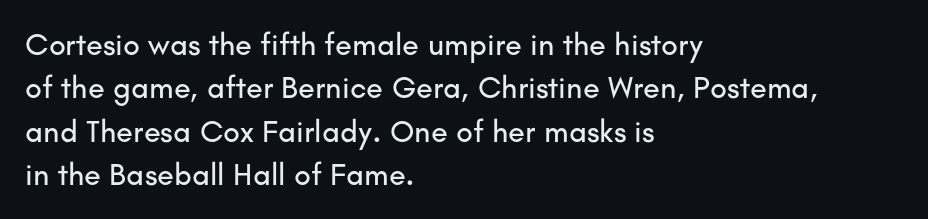
The paragraph shown leans on its left margin. The type family on display is of the sans-serif kind. Interline gaps are of average width in this sample. The letterforms sit shoulder to shoulder at normal distance. Character widths vary here, with narrow letters taking less room than wide ones. Clear beneath every line of the passage.
